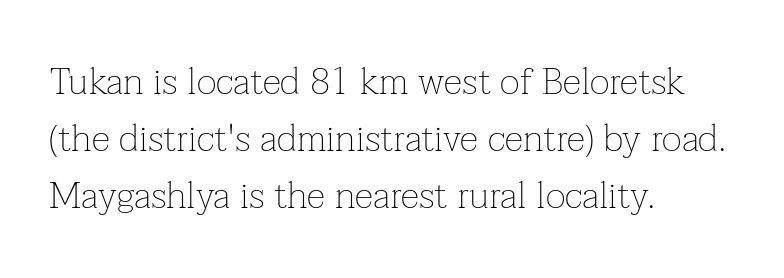
The image shows 38 px thin serif type, upright; set left-aligned, normal line spacing (1.5x), normal letter spacing, not underlined; low stroke contrast and a medium x-height.
